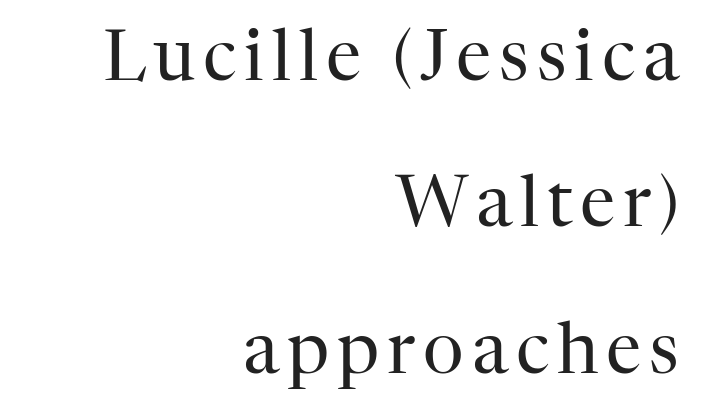
Q: Is the text bold? A: No.
Q: Is the text italic (slanted)? A: No, it is upright.
Q: Is the typeface a serif or a sans-serif typeface? A: Serif.
Q: Is the text underlined? A: No.
Q: How is the paragraph aligned? A: Right-aligned.
Q: Is the spacing between lines tight, normal or loose? A: Loose.
Q: Width (condensed, normal, or wide)? A: Normal.
Q: Stroke contrast? A: High.
Q: x-height? A: Medium.
Q: Monospaced? A: No.
